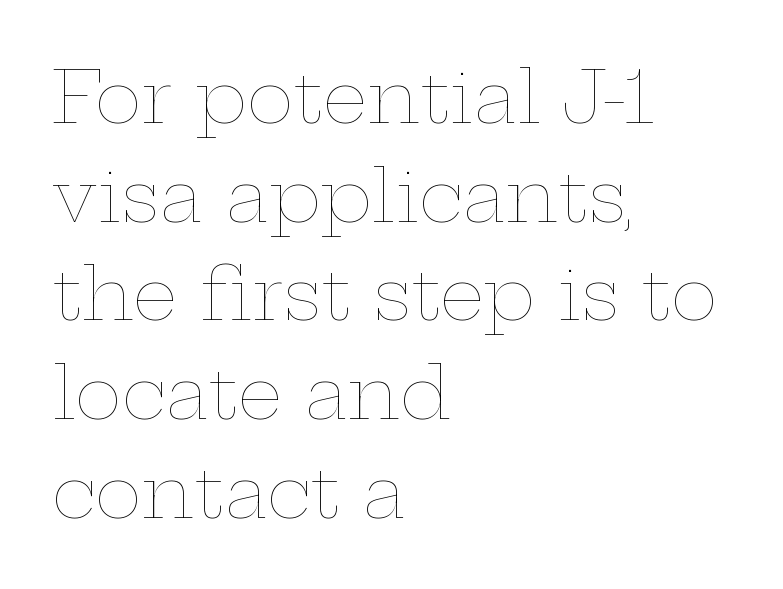
Q: Is the text bold? A: No.
Q: Is the text italic (slanted)? A: No, it is upright.
Q: Is the text underlined? A: No.
Q: How is the paragraph aligned? A: Left-aligned.
Q: Is the spacing between letters normal or unusually wide? A: Normal.
Q: Is the spacing between lines tight, normal or loose? A: Normal.
Q: Width (condensed, normal, or wide)? A: Wide.
Q: Stroke contrast? A: Low.
Q: x-height? A: Medium.
Q: Monospaced? A: No.
